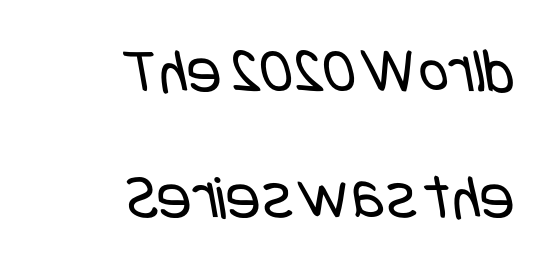
These lines are set flush right with a ragged left edge. A clean baseline with only descenders dipping below it. The characters display no serif detailing; their extremities are plain. Characters follow at the spacing the type designer built in. Leading is clearly above the norm, producing a sparse column. Weight: not bold — regular or lighter.
